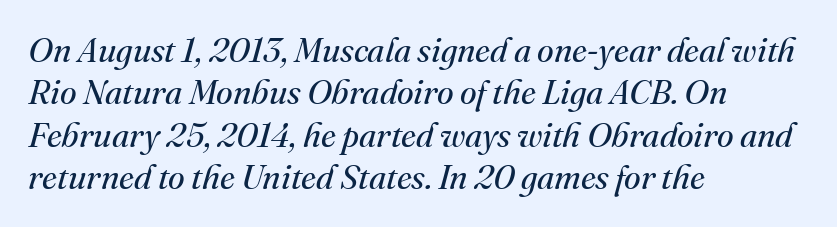
Q: Is the text bold? A: No.
Q: Is the text italic (slanted)? A: Yes, it leans right by about 16 degrees.
Q: Is the typeface a serif or a sans-serif typeface? A: Serif.
Q: Is the text underlined? A: No.
Q: How is the paragraph aligned? A: Left-aligned.
Q: Is the spacing between letters normal or unusually wide? A: Normal.
Q: Is the spacing between lines tight, normal or loose? A: Normal.
Q: Width (condensed, normal, or wide)? A: Normal.
Q: Stroke contrast? A: Medium.
Q: x-height? A: Small.
Q: Monospaced? A: No.
